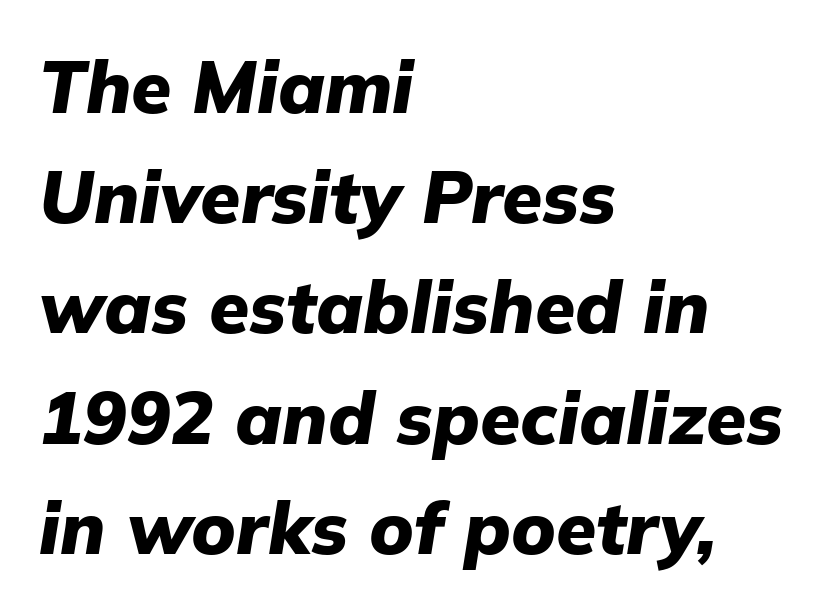
Q: Is the text bold? A: Yes.
Q: Is the text italic (slanted)? A: Yes, it leans right by about 9 degrees.
Q: Is the text underlined? A: No.
Q: How is the paragraph aligned? A: Left-aligned.
Q: Is the spacing between letters normal or unusually wide? A: Normal.
Q: Is the spacing between lines tight, normal or loose? A: Normal.
Q: Width (condensed, normal, or wide)? A: Normal.
Q: Stroke contrast? A: Low.
Q: x-height? A: Medium.
Q: Monospaced? A: No.
